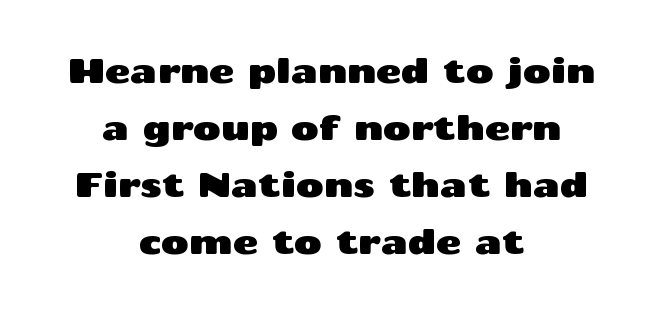
The image shows 34 px wide sans-serif type, upright; set centered, normal line spacing (1.68x), normal letter spacing, not underlined; medium stroke contrast and a medium x-height.
